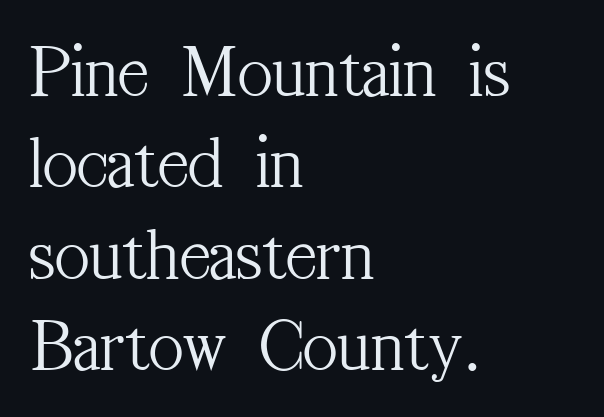
Q: Is the text bold? A: No.
Q: Is the text italic (slanted)? A: No, it is upright.
Q: Is the typeface a serif or a sans-serif typeface? A: Serif.
Q: Is the text underlined? A: No.
Q: How is the paragraph aligned? A: Left-aligned.
Q: Is the spacing between letters normal or unusually wide? A: Normal.
Q: Width (condensed, normal, or wide)? A: Condensed.
Q: Stroke contrast? A: Medium.
Q: x-height? A: Medium.
Q: Monospaced? A: No.
